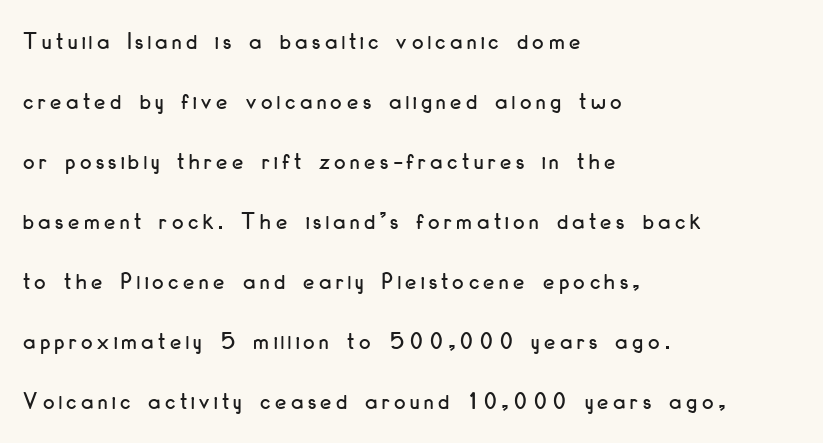
Glance below the letters and you will spot only blank space. A great deal of white space separates one row of letters from the next. Which margin do the lines hug? The left one — the right edge is uneven. The font's upright variant was chosen for this text.
